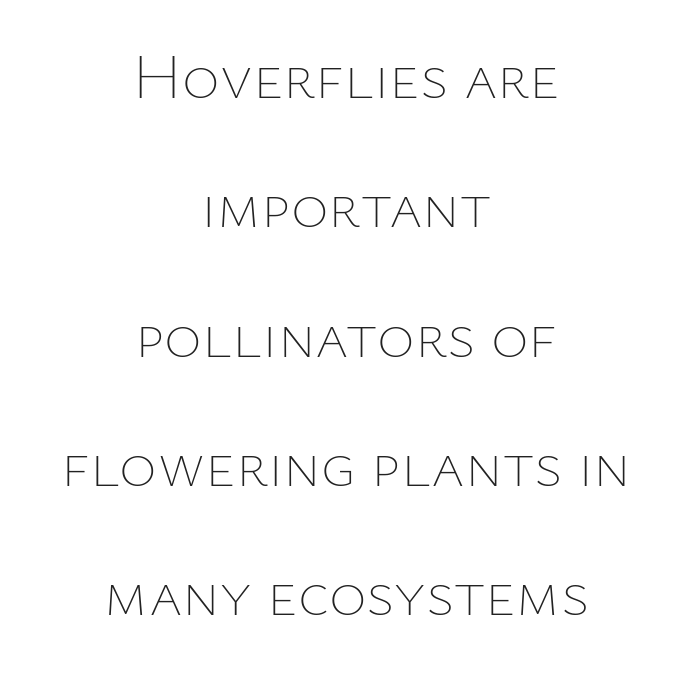
{"italic": "no", "bold": "no", "weight": "thin", "width": "normal", "stroke_contrast": "low", "x_height": "medium", "monospaced": "no", "underline": "no", "align": "center", "line_spacing": "loose", "line_spacing_ratio": 2.02, "letter_spacing": "normal", "letter_spacing_em": 0.0, "glyph_px": 64}
